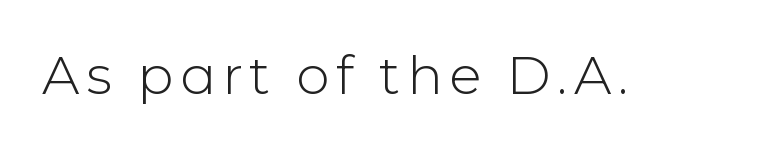
The image shows 53 px light sans-serif type, upright; set not underlined; low stroke contrast and a medium x-height.
